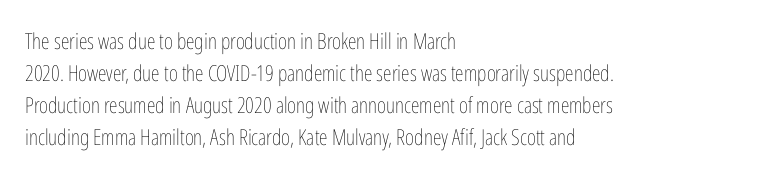
{"italic": "no", "bold": "no", "underline": "no", "align": "left", "line_spacing": "normal", "line_spacing_ratio": 1.46, "letter_spacing": "normal", "letter_spacing_em": 0.0, "glyph_px": 22}
